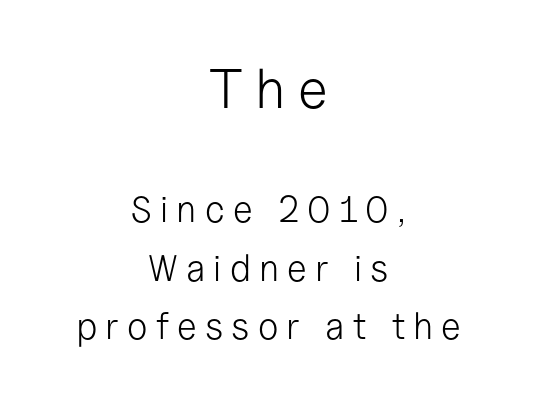
{"serif": "no", "italic": "no", "bold": "no", "weight": "light", "width": "normal", "stroke_contrast": "low", "x_height": "medium", "monospaced": "no", "underline": "no", "align": "center", "line_spacing": "normal", "line_spacing_ratio": 1.58, "letter_spacing": "wide", "letter_spacing_em": 0.22, "larger_block": "first", "size_ratio": 1.51, "glyph_px": 56}
